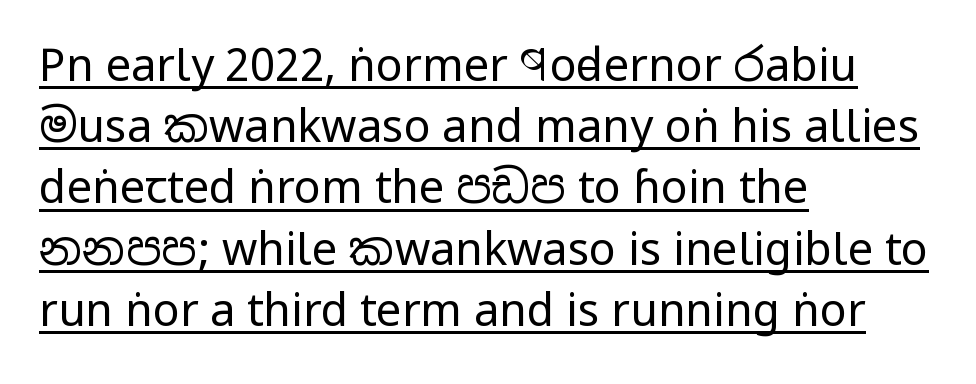
The typesetter chose a ragged-right arrangement here. Each line of the rendering has a horizontal stroke beneath the glyphs. Classification — sans serif. Is there any slant? The stems are plumb. The passage shown is typed in a proportional face where columns would drift.
